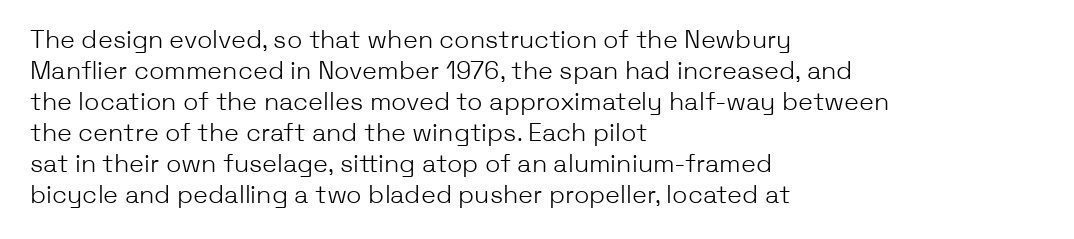
The image shows 25 px text type, upright; set left-aligned, line spacing 1.24x, normal letter spacing, not underlined.
